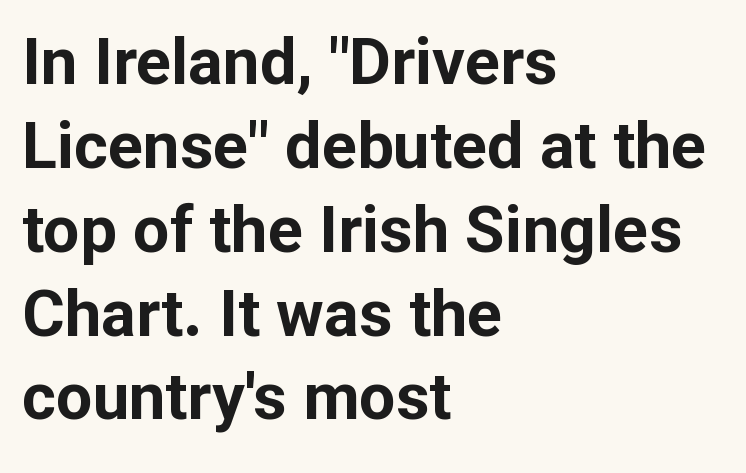
Typesetter's note: full bold, strokes at maximum text heaviness. The characters display no serif detailing; their extremities are plain. The paragraph has a hard left edge and a soft right edge. The space between consecutive lines is moderate.
